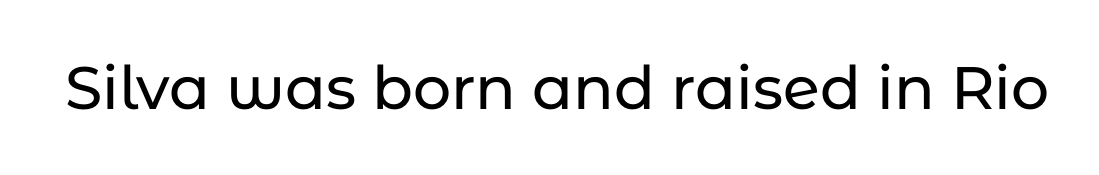
Q: Is the text italic (slanted)? A: No, it is upright.
Q: Is the typeface a serif or a sans-serif typeface? A: Sans-serif.
Q: Is the text underlined? A: No.
Q: Is the spacing between letters normal or unusually wide? A: Normal.
Q: Width (condensed, normal, or wide)? A: Normal.
Q: Stroke contrast? A: Low.
Q: x-height? A: Medium.
Q: Monospaced? A: No.
